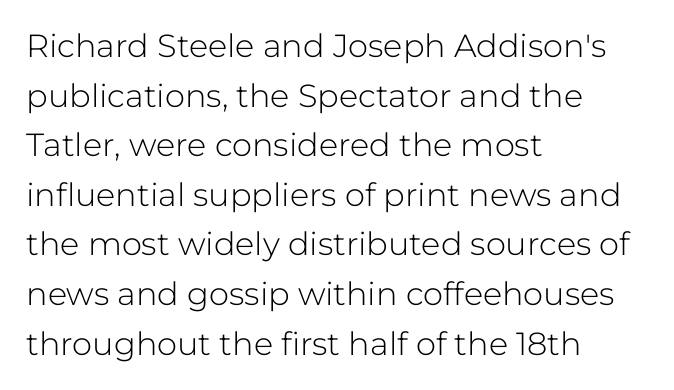
The image shows 32 px light sans-serif type, upright; set left-aligned, normal line spacing (1.55x), normal letter spacing, not underlined; low stroke contrast and a medium x-height.
